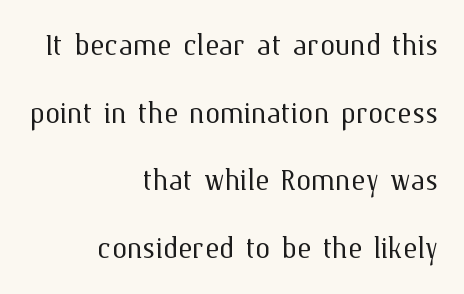
{"italic": "no", "bold": "no", "weight": "light", "width": "normal", "stroke_contrast": "medium", "x_height": "medium", "monospaced": "no", "underline": "no", "align": "right", "line_spacing_ratio": 1.78, "letter_spacing": "normal", "letter_spacing_em": 0.0, "glyph_px": 38}
